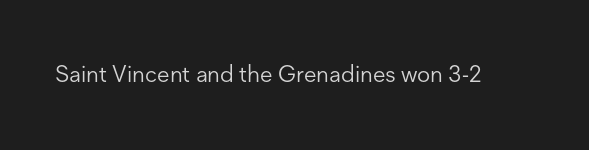
The image shows 23 px text type, upright; set normal letter spacing, not underlined.
